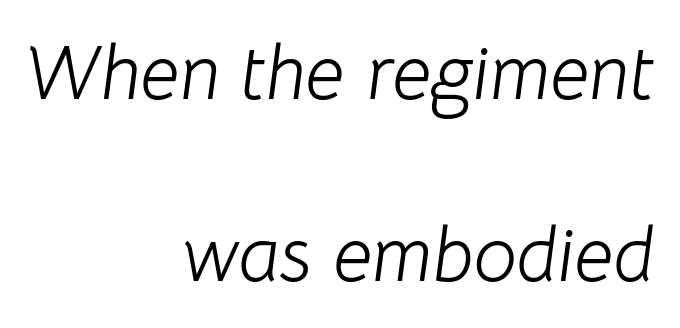
{"italic": "yes", "lean": "right", "slant_degrees": 8, "bold": "no", "weight": "light", "width": "normal", "stroke_contrast": "low", "x_height": "medium", "monospaced": "no", "underline": "no", "align": "right", "line_spacing": "loose", "line_spacing_ratio": 2.36, "letter_spacing": "normal", "letter_spacing_em": 0.0, "glyph_px": 77}
